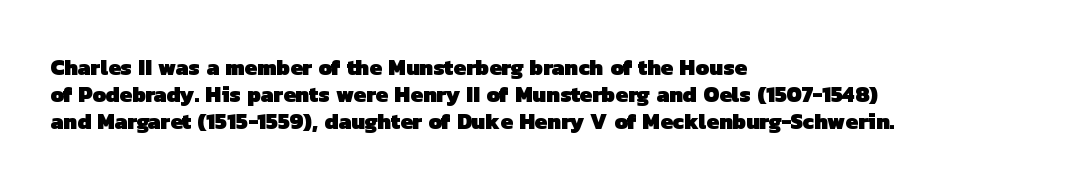
The glyphs are unaccompanied by any horizontal stroke below them. These lines stack with their left ends in a neat column. Here the glyphs are tracked normally, forming tight word shapes. In terms of weight, the rendering is a true, heavy bold.
